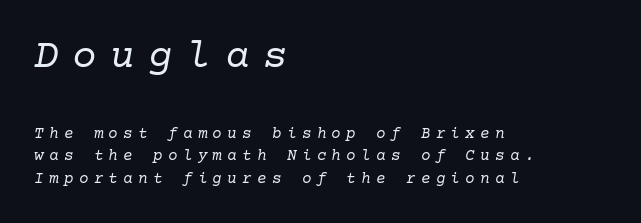
Style check: oblique. No extra ink here — the face is not bold. Alignment: flush left. If you squint, the top block still reads clearly — it's the larger of the two. The leading is moderate, giving the passage an even texture. To sum up the face: it has serifs.
